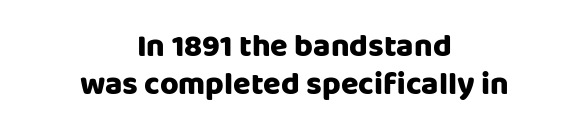
The type family on display is of the sans-serif kind. Note the varied advance widths — an 'i' is clearly narrower than an 'm'. The string is rendered with underlining switched off. The typesetter chose a symmetrical, centered arrangement here. A full-strength bold gives these letters their thick strokes. Characters follow at the spacing the type designer built in.
